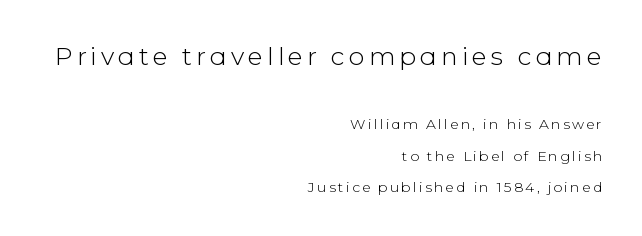
Large over small — that's the arrangement of the two blocks here. Compared with a flush-left layout, this one pins lines to the opposite, right side. Underline: absent. Line spacing here is loose. Style check: upright. Summary of weight: not heavy and not bold.
